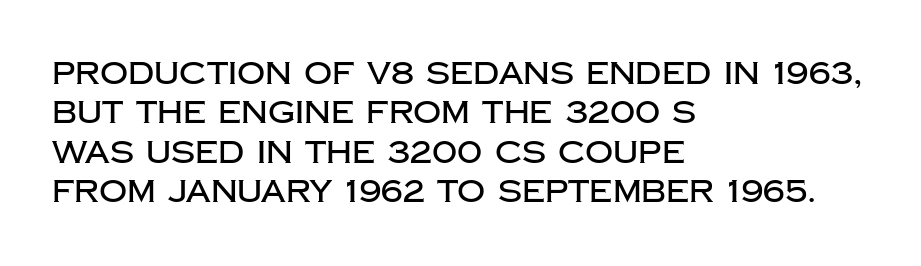
The image shows 31 px sans-serif type, upright; set left-aligned, normal line spacing (1.27x), normal letter spacing, not underlined; low stroke contrast and a large x-height.
